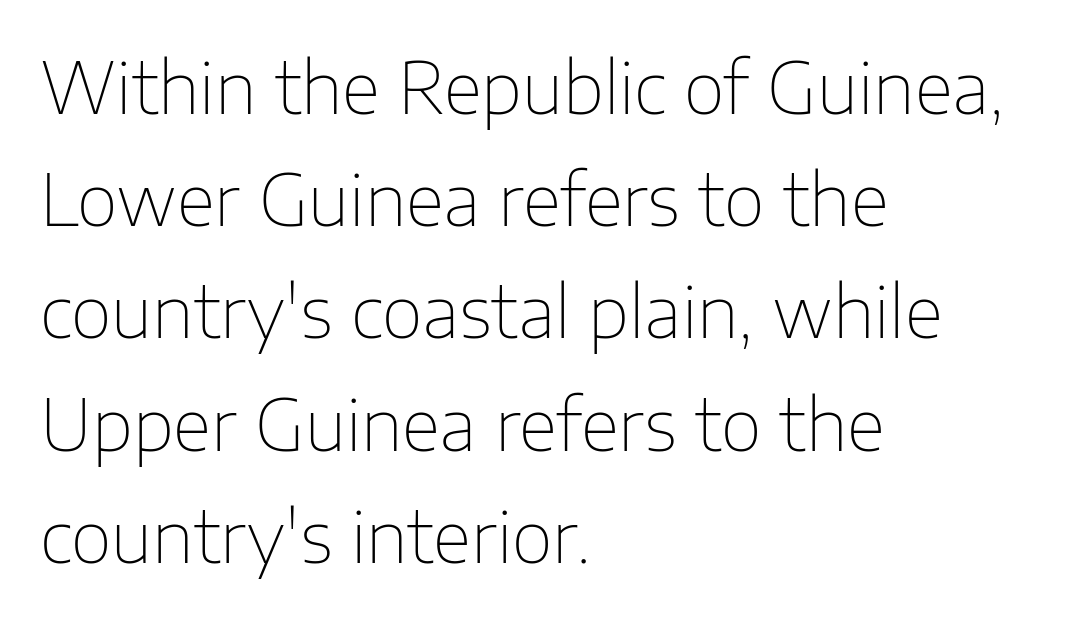
{"serif": "no", "italic": "no", "bold": "no", "weight": "thin", "width": "normal", "stroke_contrast": "low", "x_height": "medium", "monospaced": "no", "underline": "no", "align": "left", "line_spacing": "normal", "line_spacing_ratio": 1.58, "letter_spacing": "normal", "letter_spacing_em": 0.0, "glyph_px": 71}
